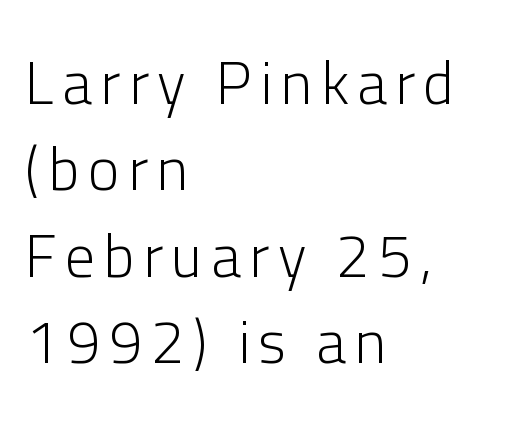
Q: Is the text bold? A: No.
Q: Is the text italic (slanted)? A: No, it is upright.
Q: Is the typeface a serif or a sans-serif typeface? A: Sans-serif.
Q: Is the text underlined? A: No.
Q: How is the paragraph aligned? A: Left-aligned.
Q: Is the spacing between lines tight, normal or loose? A: Normal.
Q: Width (condensed, normal, or wide)? A: Normal.
Q: Stroke contrast? A: Low.
Q: x-height? A: Medium.
Q: Monospaced? A: No.
